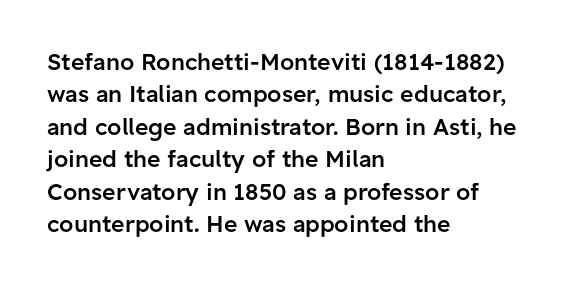
The image shows 23 px text type, upright; set left-aligned, normal line spacing (1.41x), normal letter spacing, not underlined.
